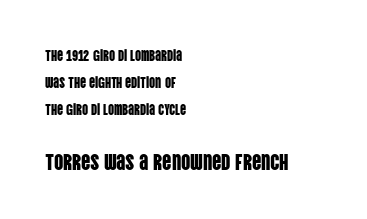
These two chunks differ in scale, with the bottom chunk taking the larger measure. Honestly, the letter spacing is just normal — you wouldn't notice it. This rendering features lettering with no underline. The passage is arranged the way most books set body copy — flush left. You can tell it's not italic because the verticals are truly vertical.
